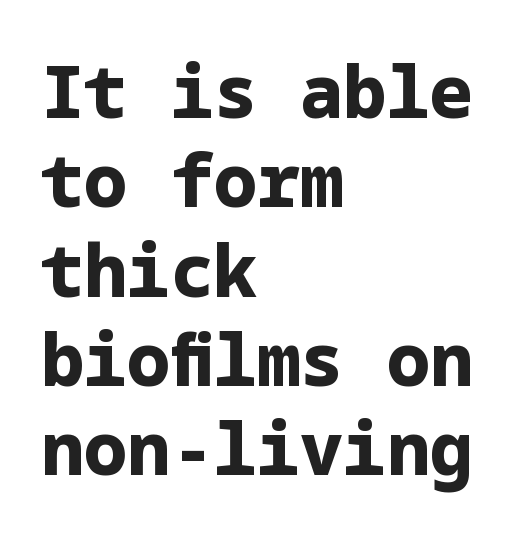
The image shows 72 px bold sans-serif type, upright; set left-aligned, line spacing 1.24x, normal letter spacing, not underlined; low stroke contrast and a medium x-height.
